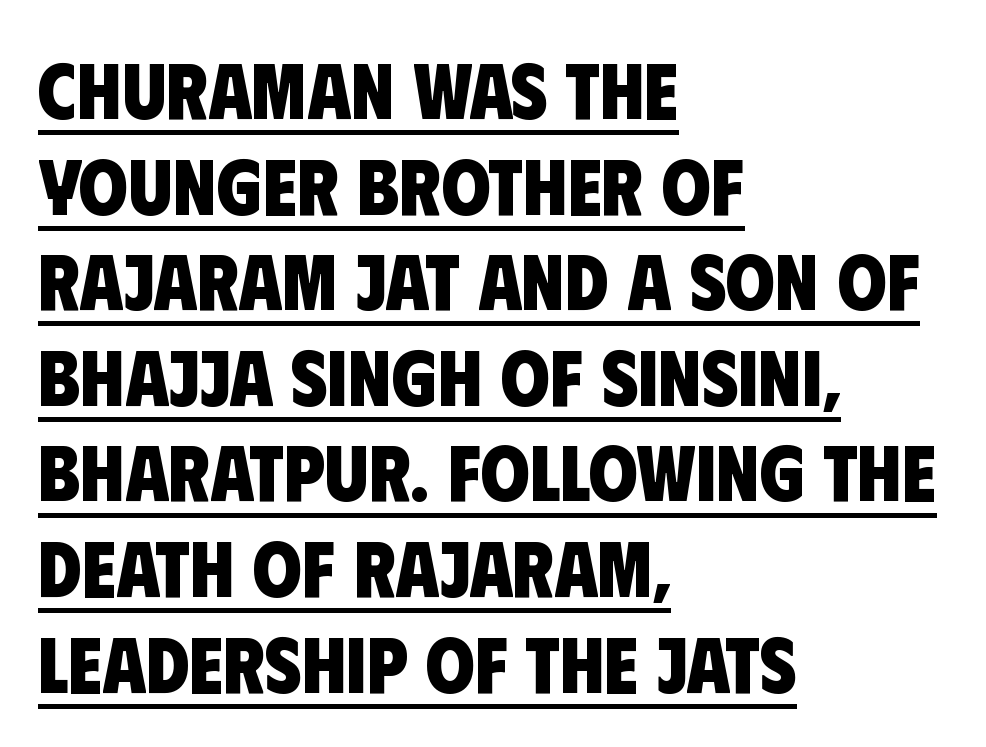
Q: Is the text bold? A: Yes.
Q: Is the typeface a serif or a sans-serif typeface? A: Sans-serif.
Q: Is the text underlined? A: Yes.
Q: How is the paragraph aligned? A: Left-aligned.
Q: Is the spacing between letters normal or unusually wide? A: Normal.
Q: Width (condensed, normal, or wide)? A: Condensed.
Q: Stroke contrast? A: Low.
Q: x-height? A: Large.
Q: Monospaced? A: No.
